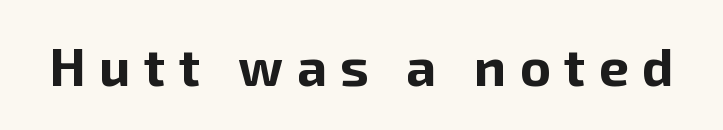
The image shows 53 px bold sans-serif type, upright; set unusually wide letter spacing (+0.25 em), not underlined; low stroke contrast and a medium x-height.
